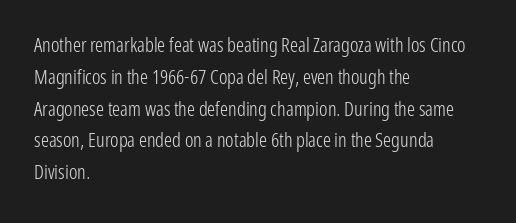
Q: Is the text bold? A: No.
Q: Is the text italic (slanted)? A: No, it is upright.
Q: Is the text underlined? A: No.
Q: How is the paragraph aligned? A: Left-aligned.
Q: Is the spacing between letters normal or unusually wide? A: Normal.
Q: Is the spacing between lines tight, normal or loose? A: Normal.
